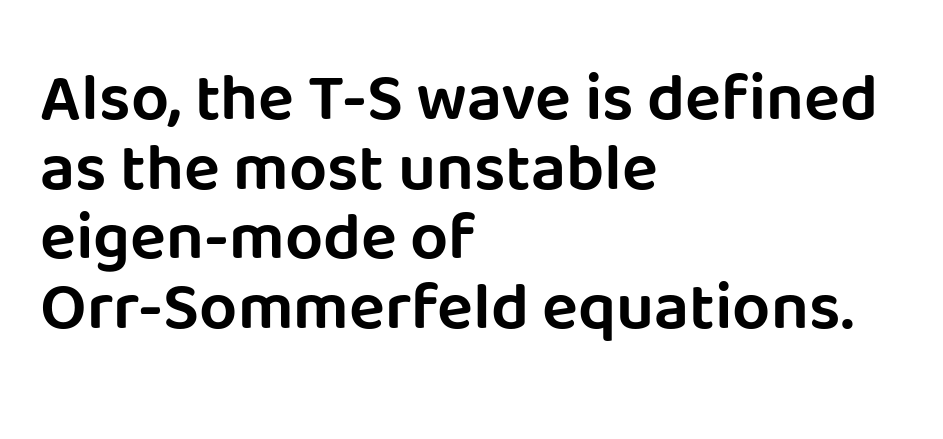
{"serif": "no", "italic": "no", "width": "normal", "stroke_contrast": "low", "x_height": "large", "monospaced": "no", "underline": "no", "align": "left", "line_spacing": "tight", "line_spacing_ratio": 1.04, "letter_spacing": "normal", "letter_spacing_em": 0.0, "glyph_px": 67}
